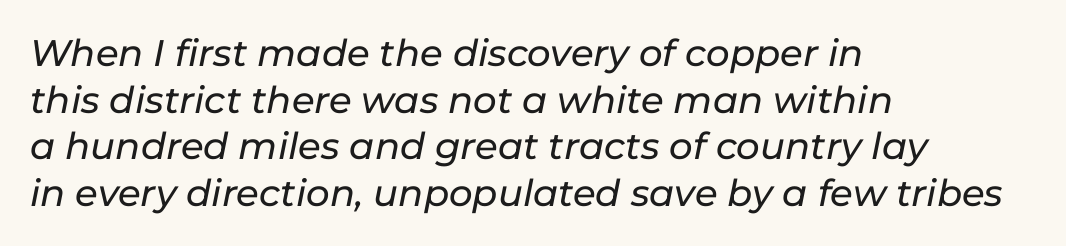
Letters rest on an invisible, unmarked baseline. These lines are rendered in a variable-pitch font. Evenly set lines give the paragraph a standard silhouette. What stands out about the letter spacing? Nothing — it is the standard amount. This rendering uses left alignment, leaving the right contour irregular. Quick note: italic.
